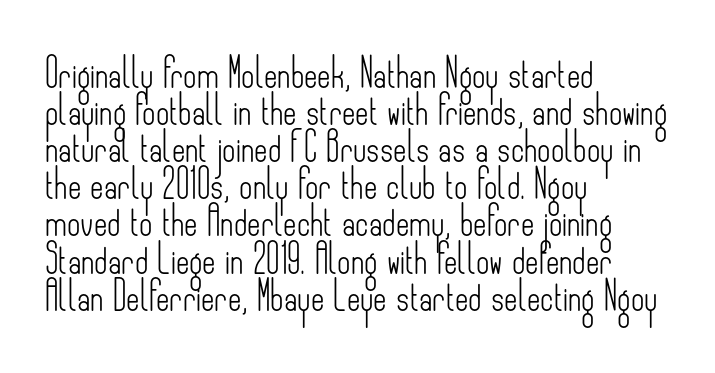
These lines were composed using upright roman letters. Horizontal alignment here is leftward, the default for most running prose. The string is rendered with underlining switched off. Grotesque or geometric, the face here clearly has no serifs.
